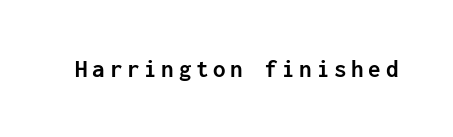
{"italic": "no", "bold": "yes", "underline": "no", "glyph_px": 25}
